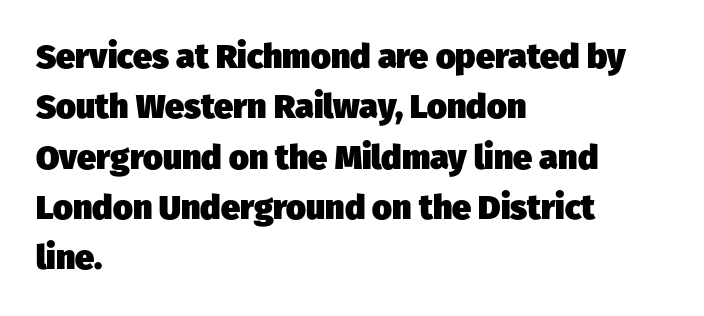
Q: Is the text bold? A: Yes.
Q: Is the typeface a serif or a sans-serif typeface? A: Sans-serif.
Q: Is the text underlined? A: No.
Q: How is the paragraph aligned? A: Left-aligned.
Q: Is the spacing between letters normal or unusually wide? A: Normal.
Q: Is the spacing between lines tight, normal or loose? A: Normal.
Q: Width (condensed, normal, or wide)? A: Normal.
Q: Stroke contrast? A: Low.
Q: x-height? A: Medium.
Q: Monospaced? A: No.
